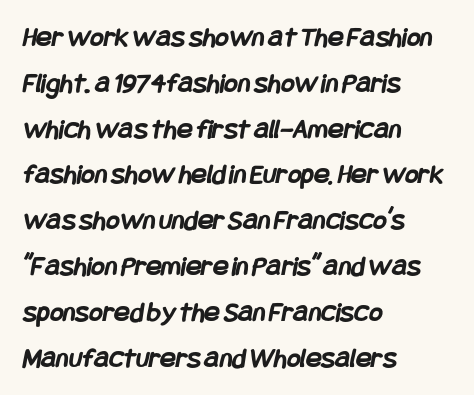
This is sans-serif lettering, the kind often seen on screens and signage. The rag falls on the right side of this text block. Compared with typical paragraphs, the rows here are spaced about the same. A full-strength bold gives these letters their thick strokes. Nobody touched the tracking dial on this one. Clear beneath every line of the passage.
